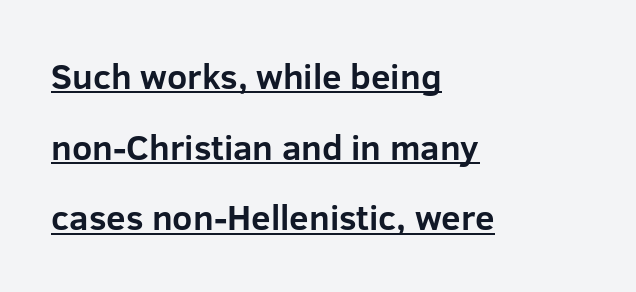
I'd describe the lettering as bold — thick and assertive. The letters stand upright; this is a roman face. This sample uses a sans-serif face. The ragged edge is on the right, which tells us the setting is flush left. Summary of vertical rhythm: relaxed, with wide interline spacing.
